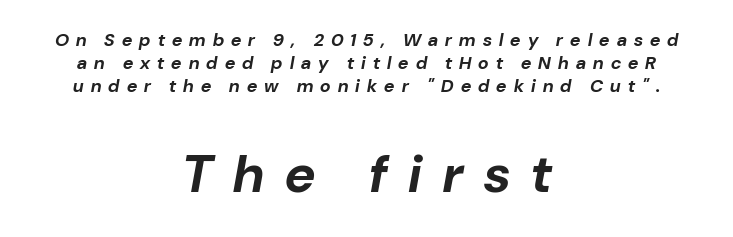
Q: Is the text bold? A: Yes.
Q: Is the text italic (slanted)? A: Yes, it leans right by about 10 degrees.
Q: Is the text underlined? A: No.
Q: How is the paragraph aligned? A: Centered.
Q: Is the spacing between letters normal or unusually wide? A: Unusually wide.
Q: Is the spacing between lines tight, normal or loose? A: Normal.
Q: Which block of text is set in a larger size, the first (top) or the second (bottom)? A: The second (bottom) one.
Q: Width (condensed, normal, or wide)? A: Normal.
Q: Stroke contrast? A: Low.
Q: x-height? A: Medium.
Q: Monospaced? A: No.
